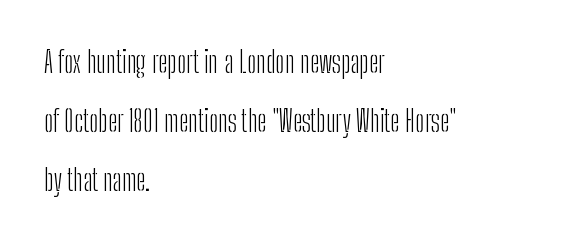
The letters carry no serifs — their stems end cleanly without finishing strokes. Does the lettering tilt? It doesn't — this is upright. The rendering keeps characters at their native spacing. The weight would be labelled regular, book, light, or lighter still. Widely set lines give the paragraph a tall, airy silhouette. Compared with a centered layout, this one pins lines to the left instead.
